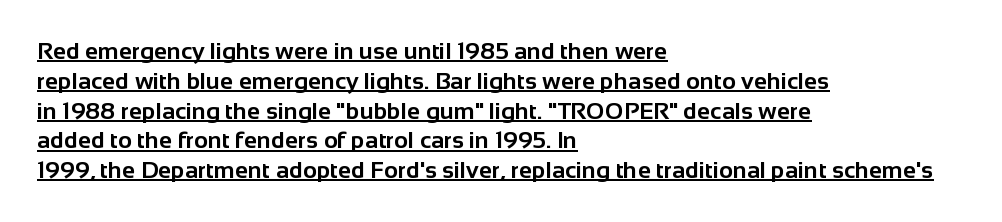
{"italic": "no", "bold": "yes", "underline": "yes", "align": "left", "line_spacing_ratio": 1.24, "letter_spacing": "normal", "letter_spacing_em": 0.0, "glyph_px": 24}
